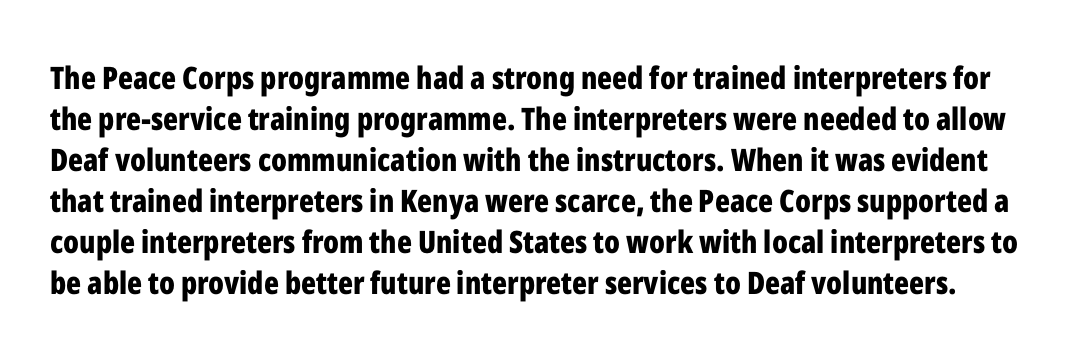
Check under the words: just untouched page. Do the letters lean? They stand straight. The glyphs have the mass of a bold cut. The rendering keeps characters at their native spacing. What kind of face is this? One without serifs — a sans.
